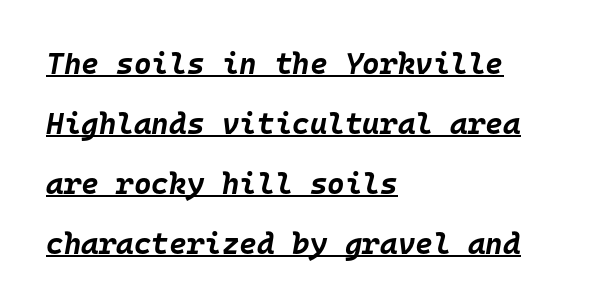
Q: Is the text bold? A: Yes.
Q: Is the text italic (slanted)? A: Yes, it leans right by about 10 degrees.
Q: Is the text underlined? A: Yes.
Q: How is the paragraph aligned? A: Left-aligned.
Q: Is the spacing between letters normal or unusually wide? A: Normal.
Q: Is the spacing between lines tight, normal or loose? A: Loose.
Q: Width (condensed, normal, or wide)? A: Normal.
Q: Stroke contrast? A: Low.
Q: x-height? A: Large.
Q: Monospaced? A: Yes.
